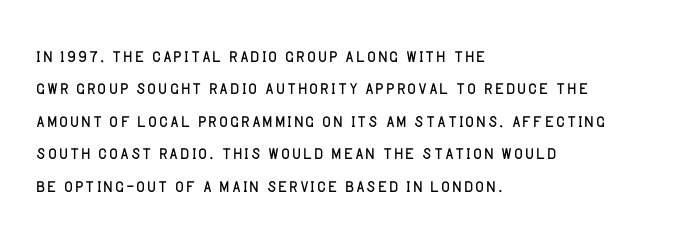
The image shows 24 px text type, upright; set left-aligned, normal line spacing (1.35x), normal letter spacing, not underlined.
